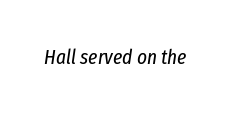
Q: Is the text bold? A: No.
Q: Is the text italic (slanted)? A: Yes, it leans right by about 8 degrees.
Q: Is the text underlined? A: No.
Q: Is the spacing between letters normal or unusually wide? A: Normal.
